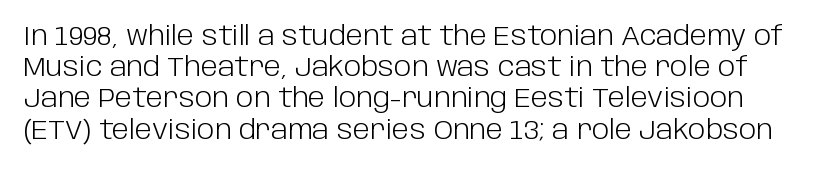
Underlining? Definitely not there. The typeface has the unassuming heft of standard copy or less. The letters sit at their default tracking, neither squeezed nor spread. A typesetter would mark this as roman, not italic.
